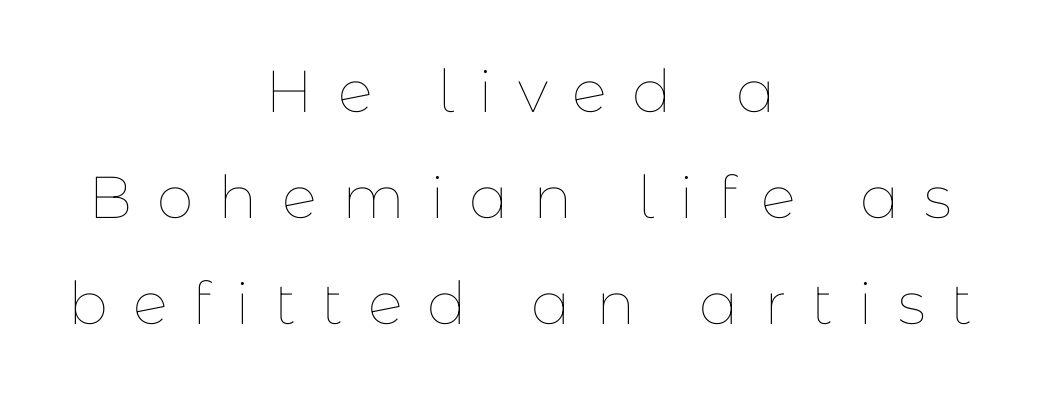
The image shows 59 px thin type, upright; set centered, line spacing 1.8x, unusually wide letter spacing (+0.42 em), not underlined; low stroke contrast and a medium x-height.
